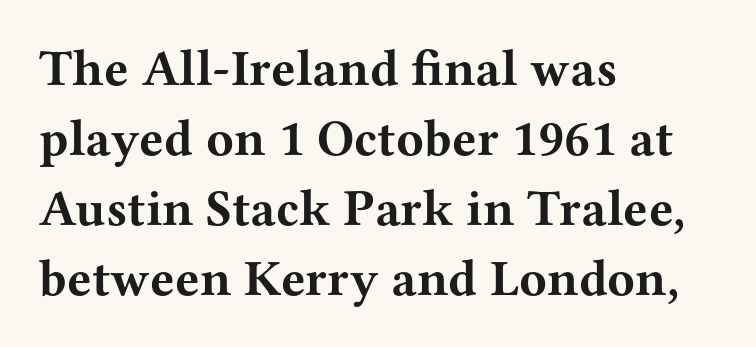
The image shows 51 px bold, wide serif type, upright; set left-aligned, normal line spacing (1.37x), normal letter spacing, not underlined; medium stroke contrast and a medium x-height.
